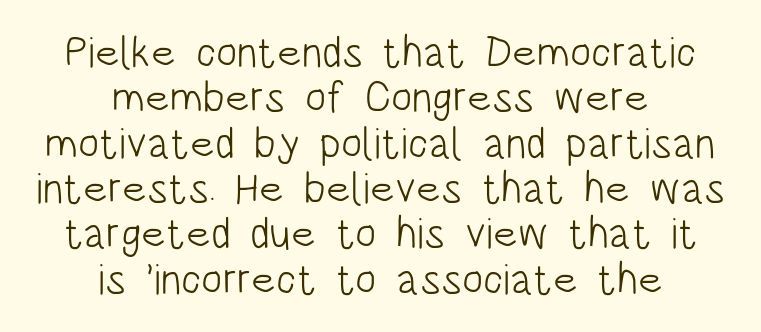
{"serif": "no", "italic": "no", "bold": "no", "weight": "light", "width": "condensed", "stroke_contrast": "low", "x_height": "large", "monospaced": "no", "underline": "no", "align": "center", "line_spacing": "tight", "line_spacing_ratio": 1.03, "letter_spacing": "normal", "letter_spacing_em": 0.0, "glyph_px": 44}
